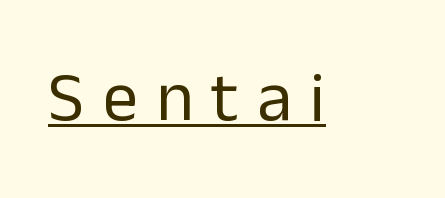
Q: Is the text bold? A: No.
Q: Is the text italic (slanted)? A: No, it is upright.
Q: Is the typeface a serif or a sans-serif typeface? A: Sans-serif.
Q: Is the text underlined? A: Yes.
Q: Is the spacing between letters normal or unusually wide? A: Unusually wide.
Q: Width (condensed, normal, or wide)? A: Normal.
Q: Stroke contrast? A: Low.
Q: x-height? A: Medium.
Q: Monospaced? A: No.
